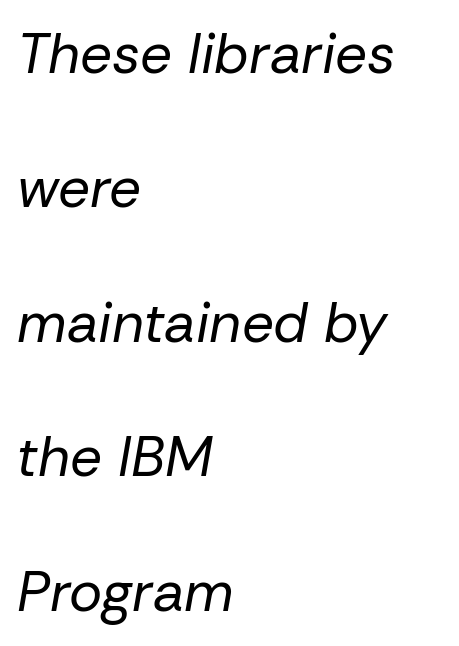
The type is set solid horizontally, with unmodified tracking. Line beginnings align vertically; line endings do not. The passage shown is not underscored anywhere. These lines are rendered in a variable-pitch font. One glance says open: line gaps are wider than usual.
